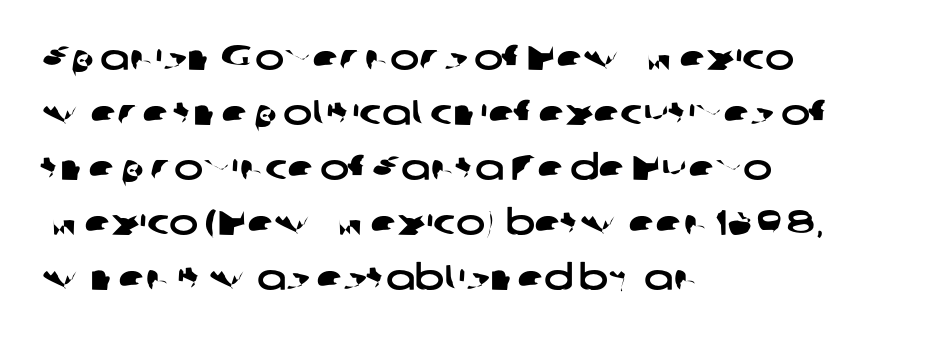
{"serif": "no", "width": "wide", "stroke_contrast": "low", "x_height": "medium", "monospaced": "no", "underline": "no", "align": "left", "line_spacing": "normal", "line_spacing_ratio": 1.57, "letter_spacing": "normal", "letter_spacing_em": 0.0, "glyph_px": 35}
